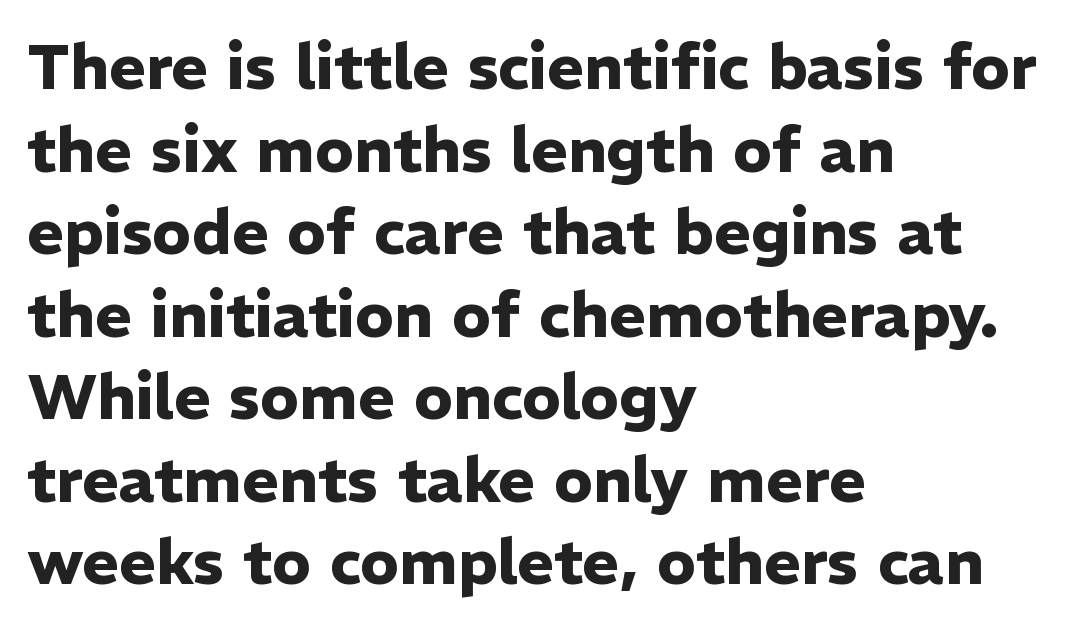
Weight: bold. Posture: upright roman. Rows of type keep a routine distance in the vertical direction. This sample has the flowing, uneven cadence of proportional lettering. All the whitespace from short lines collects on the right.
